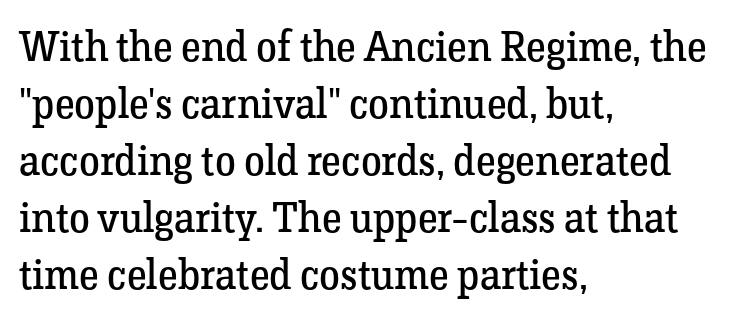
Q: Is the text bold? A: No.
Q: Is the text italic (slanted)? A: No, it is upright.
Q: Is the typeface a serif or a sans-serif typeface? A: Serif.
Q: Is the text underlined? A: No.
Q: How is the paragraph aligned? A: Left-aligned.
Q: Is the spacing between letters normal or unusually wide? A: Normal.
Q: Is the spacing between lines tight, normal or loose? A: Normal.
Q: Width (condensed, normal, or wide)? A: Normal.
Q: Stroke contrast? A: Low.
Q: x-height? A: Medium.
Q: Monospaced? A: No.
